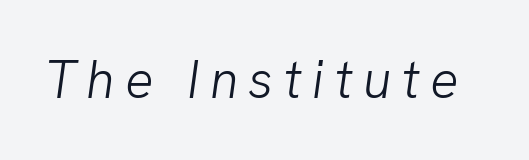
{"serif": "no", "bold": "no", "weight": "light", "width": "normal", "stroke_contrast": "low", "x_height": "medium", "monospaced": "no", "underline": "no", "glyph_px": 53}
